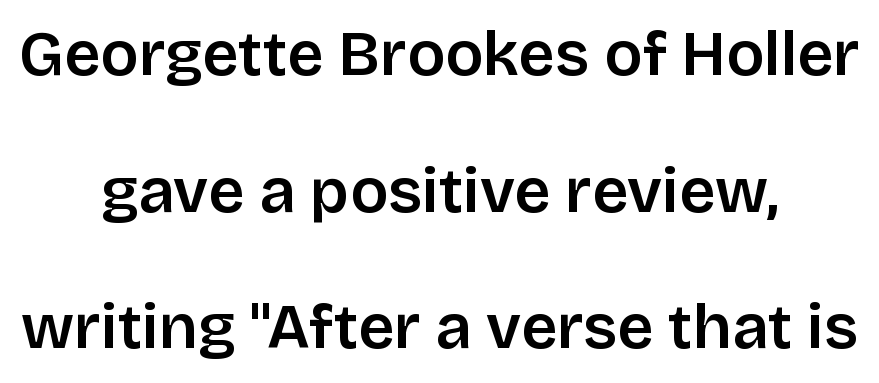
The words here are not underlined. The rendering shows plain stroke endings on the letterforms — a sans-serif design. Caption: multi-line text, centered on the measure. This is moderately heavy type, rendered in semibold. Whoever set this chose breathing room over compactness in the vertical rhythm.
